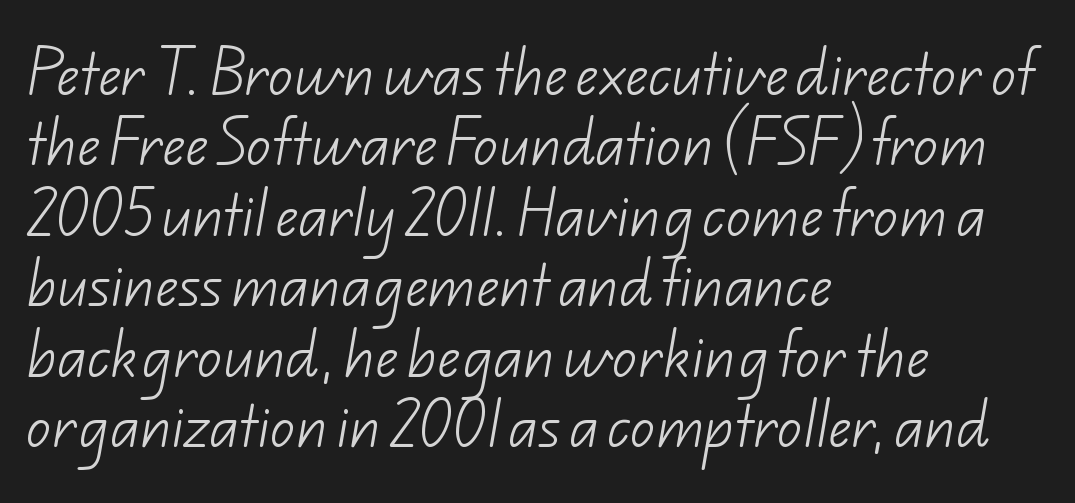
Q: Is the text bold? A: No.
Q: Is the typeface a serif or a sans-serif typeface? A: Sans-serif.
Q: Is the text underlined? A: No.
Q: How is the paragraph aligned? A: Left-aligned.
Q: Is the spacing between letters normal or unusually wide? A: Normal.
Q: Is the spacing between lines tight, normal or loose? A: Normal.
Q: Width (condensed, normal, or wide)? A: Normal.
Q: Stroke contrast? A: Low.
Q: x-height? A: Small.
Q: Monospaced? A: No.
